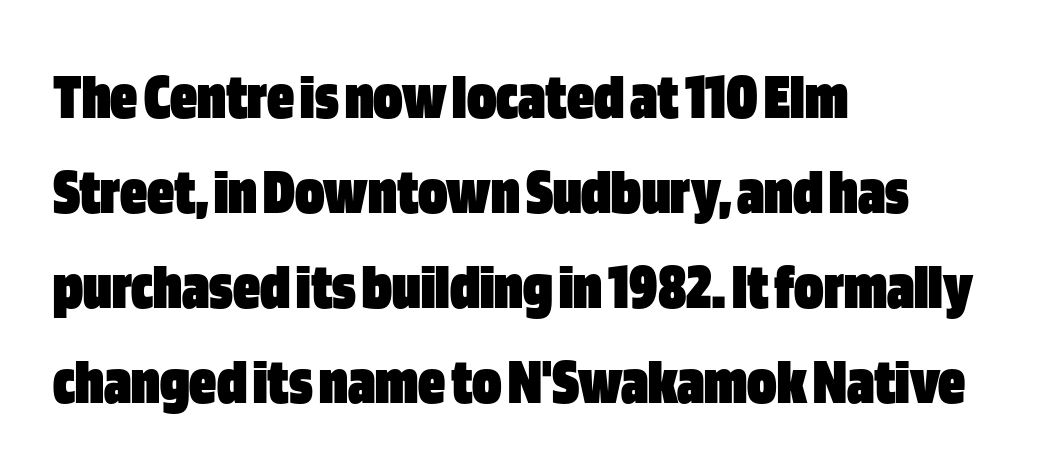
{"serif": "no", "italic": "no", "bold": "yes", "weight": "heavy", "width": "condensed", "stroke_contrast": "low", "x_height": "large", "monospaced": "no", "underline": "no", "align": "left", "line_spacing": "normal", "line_spacing_ratio": 1.42, "letter_spacing": "normal", "letter_spacing_em": 0.0, "glyph_px": 67}
